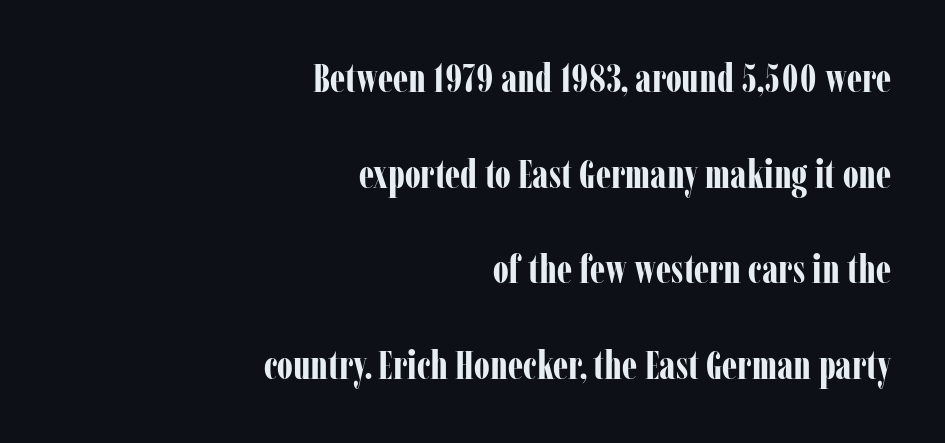
Q: Is the text bold? A: Yes.
Q: Is the text italic (slanted)? A: No, it is upright.
Q: Is the typeface a serif or a sans-serif typeface? A: Serif.
Q: Is the text underlined? A: No.
Q: How is the paragraph aligned? A: Right-aligned.
Q: Is the spacing between letters normal or unusually wide? A: Normal.
Q: Is the spacing between lines tight, normal or loose? A: Loose.
Q: Width (condensed, normal, or wide)? A: Condensed.
Q: Stroke contrast? A: Low.
Q: x-height? A: Medium.
Q: Monospaced? A: No.
